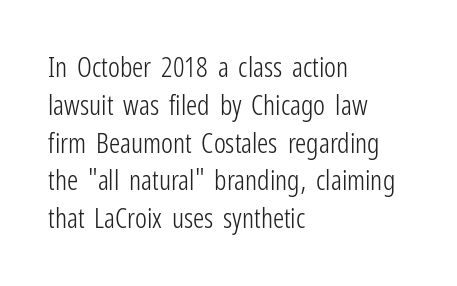
The image shows 28 px light, condensed sans-serif type, upright; set left-aligned, normal line spacing (1.35x), normal letter spacing, not underlined; low stroke contrast and a medium x-height.
